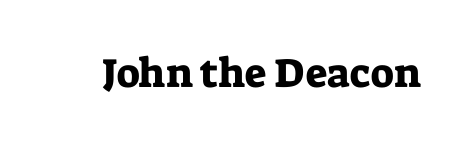
{"serif": "yes", "italic": "no", "width": "normal", "stroke_contrast": "low", "x_height": "medium", "monospaced": "no", "underline": "no", "letter_spacing": "normal", "letter_spacing_em": 0.0, "glyph_px": 41}
